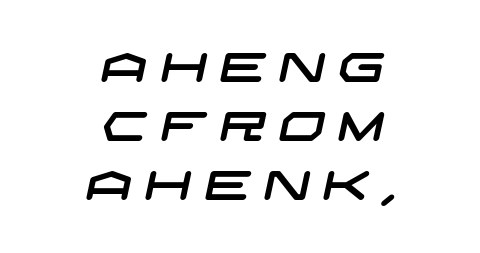
Q: Is the typeface a serif or a sans-serif typeface? A: Sans-serif.
Q: Is the text underlined? A: No.
Q: How is the paragraph aligned? A: Centered.
Q: Is the spacing between letters normal or unusually wide? A: Unusually wide.
Q: Is the spacing between lines tight, normal or loose? A: Normal.
Q: Width (condensed, normal, or wide)? A: Wide.
Q: Stroke contrast? A: Low.
Q: x-height? A: Large.
